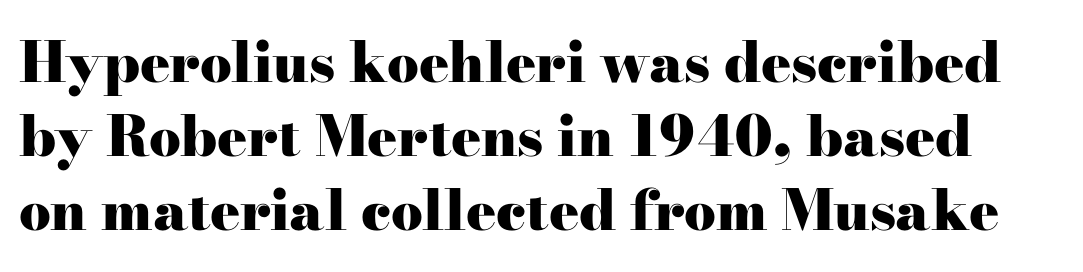
Q: Is the text bold? A: Yes.
Q: Is the text italic (slanted)? A: No, it is upright.
Q: Is the typeface a serif or a sans-serif typeface? A: Serif.
Q: Is the text underlined? A: No.
Q: Is the spacing between letters normal or unusually wide? A: Normal.
Q: Is the spacing between lines tight, normal or loose? A: Normal.
Q: Width (condensed, normal, or wide)? A: Wide.
Q: Stroke contrast? A: High.
Q: x-height? A: Small.
Q: Monospaced? A: No.
